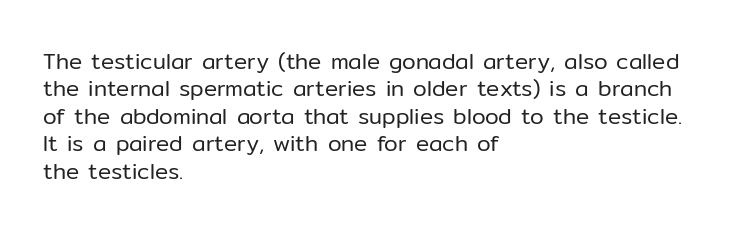
Q: Is the text bold? A: No.
Q: Is the text italic (slanted)? A: No, it is upright.
Q: Is the text underlined? A: No.
Q: How is the paragraph aligned? A: Left-aligned.
Q: Is the spacing between letters normal or unusually wide? A: Normal.
Q: Is the spacing between lines tight, normal or loose? A: Normal.
